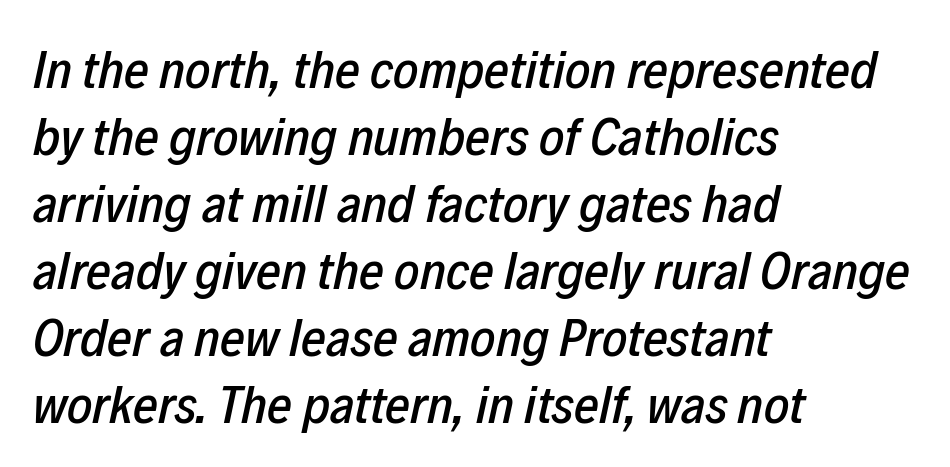
Check the space under the baseline: it is left empty. The rendering applies a slant to the glyphs. Tracking here is standard; glyphs follow each other at the usual distance. Left-aligned paragraph, ragged on the right. The face used here is proportionally spaced, like ordinary book or web type.
